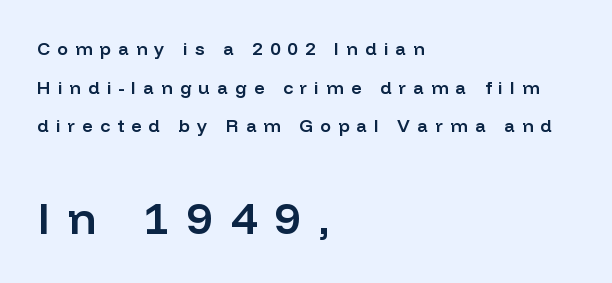
The image shows 45 px semibold sans-serif type, upright; set left-aligned, loose line spacing (2.14x), unusually wide letter spacing (+0.4 em), not underlined; the second (bottom) block is 2.5x larger; low stroke contrast and a medium x-height.
